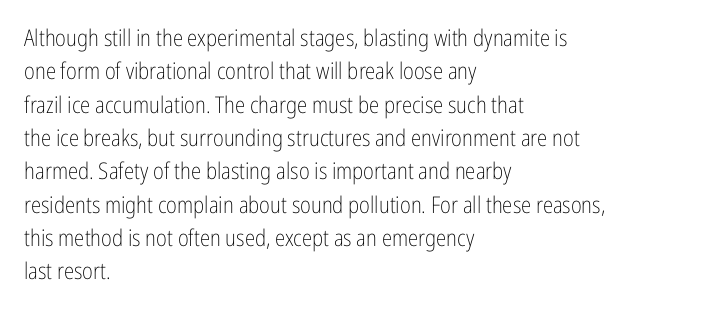
{"italic": "no", "bold": "no", "underline": "no", "align": "left", "line_spacing": "normal", "line_spacing_ratio": 1.45, "letter_spacing": "normal", "letter_spacing_em": 0.0, "glyph_px": 23}
